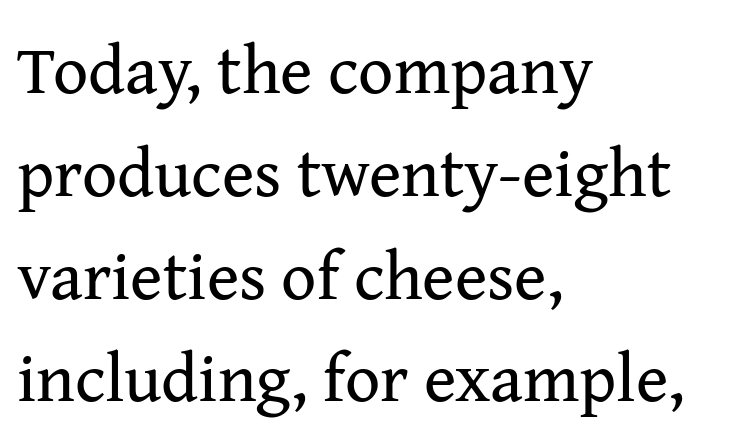
{"serif": "yes", "italic": "no", "bold": "no", "weight": "regular", "width": "normal", "stroke_contrast": "medium", "x_height": "medium", "monospaced": "no", "underline": "no", "align": "left", "line_spacing": "normal", "line_spacing_ratio": 1.49, "letter_spacing": "normal", "letter_spacing_em": 0.0, "glyph_px": 69}
